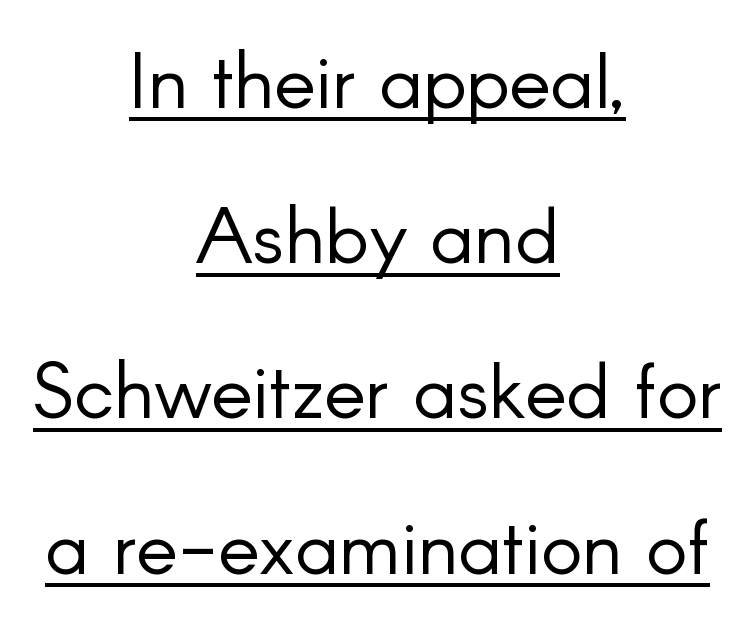
Q: Is the text bold? A: No.
Q: Is the text italic (slanted)? A: No, it is upright.
Q: Is the typeface a serif or a sans-serif typeface? A: Sans-serif.
Q: Is the text underlined? A: Yes.
Q: How is the paragraph aligned? A: Centered.
Q: Is the spacing between letters normal or unusually wide? A: Normal.
Q: Is the spacing between lines tight, normal or loose? A: Loose.
Q: Width (condensed, normal, or wide)? A: Normal.
Q: Stroke contrast? A: Low.
Q: x-height? A: Small.
Q: Monospaced? A: No.
